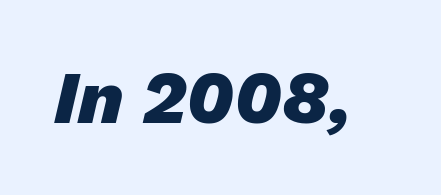
The image shows 74 px heavy type, italic (leaning right); set normal letter spacing, not underlined; low stroke contrast and a medium x-height.
